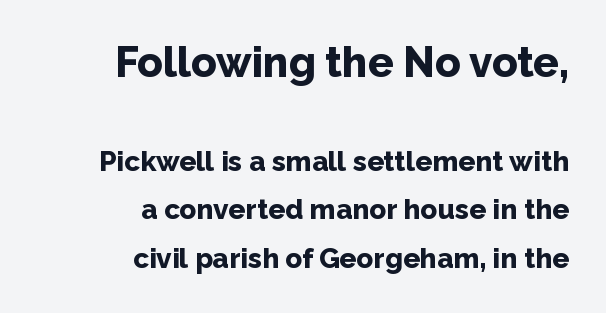
Weight check: bold — yes, fully. The designer gave the opening block more size than the closing block. Short and long lines alike share a common ending point at right. Underline: absent. Serif or sans? Sans — the stroke terminals are bare. Quick note: not italic, upright.
